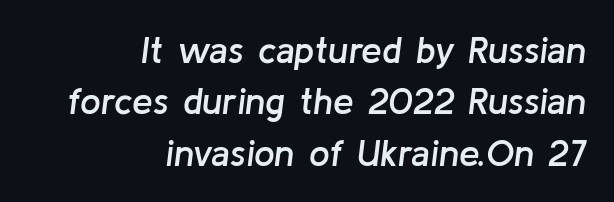
{"italic": "yes", "lean": "right", "slant_degrees": 8, "bold": "semi", "weight": "semibold", "width": "normal", "stroke_contrast": "low", "x_height": "medium", "monospaced": "no", "underline": "no", "align": "right", "line_spacing": "normal", "line_spacing_ratio": 1.39, "letter_spacing": "normal", "letter_spacing_em": 0.0, "glyph_px": 37}
